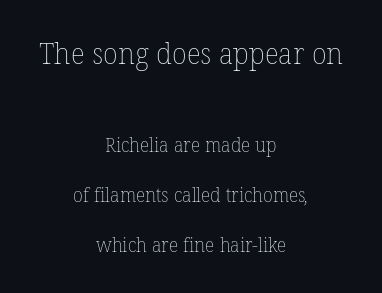
The specimen omits any rule beneath the text block's lines. Which chunk is bigger? The first one — the top block dwarfs the bottom. A quiet, ordinary-to-light weight characterises the typeface. Is there much room between lines? Yes — plenty of vertical air separates them.
